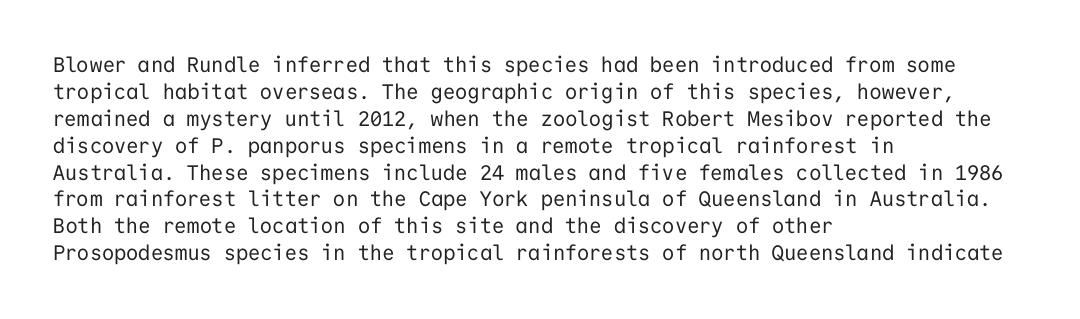
{"italic": "no", "bold": "no", "underline": "no", "align": "left", "line_spacing": "normal", "line_spacing_ratio": 1.28, "letter_spacing": "normal", "letter_spacing_em": 0.0, "glyph_px": 21}
